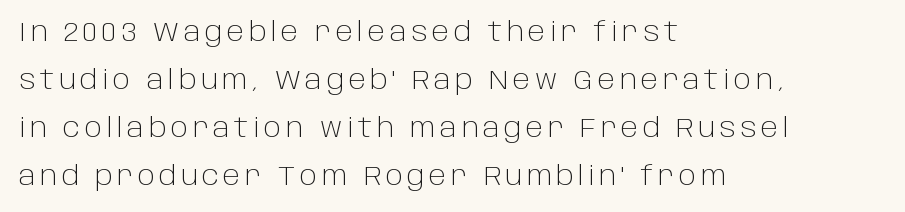
Q: Is the text bold? A: No.
Q: Is the text italic (slanted)? A: No, it is upright.
Q: Is the text underlined? A: No.
Q: How is the paragraph aligned? A: Left-aligned.
